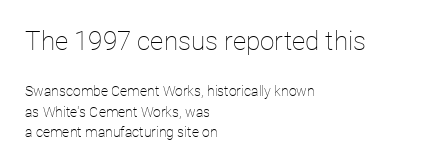
The image shows 26 px text type, upright; set left-aligned, normal line spacing (1.45x), normal letter spacing, not underlined; the first (top) block is 1.86x larger.
